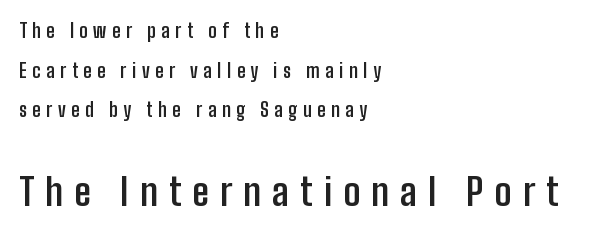
{"serif": "no", "italic": "no", "bold": "yes", "weight": "semibold", "width": "condensed", "stroke_contrast": "low", "x_height": "medium", "monospaced": "no", "underline": "no", "align": "left", "line_spacing": "loose", "line_spacing_ratio": 2.08, "letter_spacing": "wide", "letter_spacing_em": 0.29, "larger_block": "second", "size_ratio": 2.0, "glyph_px": 38}
